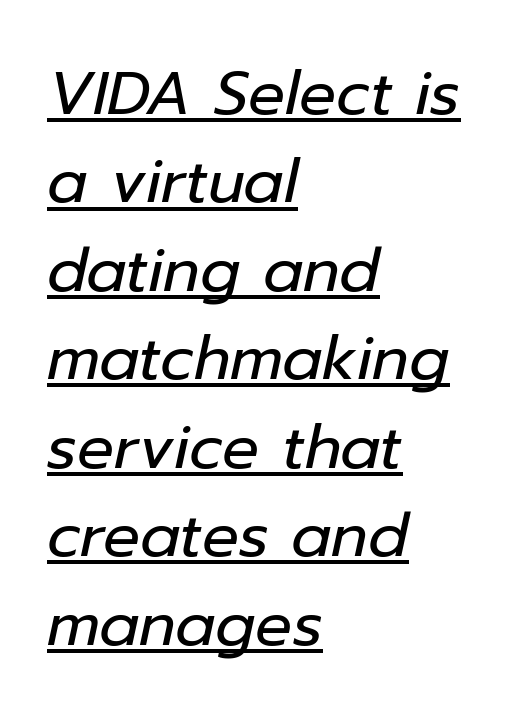
Varying glyph widths throughout — classic text-font behaviour. Notice how descenders clear the ascenders below comfortably — that's standard leading. This is underlined copy, the kind a proofreader might mark for attention. Compared with a centered layout, this one pins lines to the left instead. There's an unmistakable incline to the writing here. The font is comparable to plain body text, perhaps lighter.
